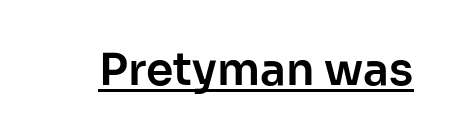
Q: Is the text italic (slanted)? A: No, it is upright.
Q: Is the typeface a serif or a sans-serif typeface? A: Sans-serif.
Q: Is the text underlined? A: Yes.
Q: Is the spacing between letters normal or unusually wide? A: Normal.
Q: Width (condensed, normal, or wide)? A: Normal.
Q: Stroke contrast? A: Low.
Q: x-height? A: Medium.
Q: Monospaced? A: No.
